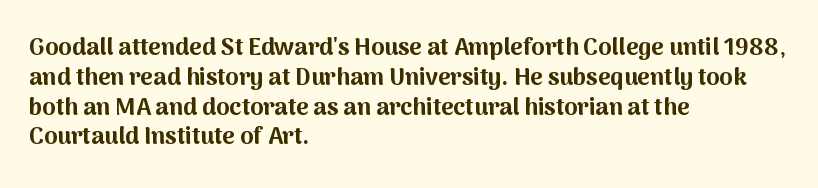
The image shows 24 px bold type, upright; set left-aligned, line spacing 1.24x, normal letter spacing, not underlined.
